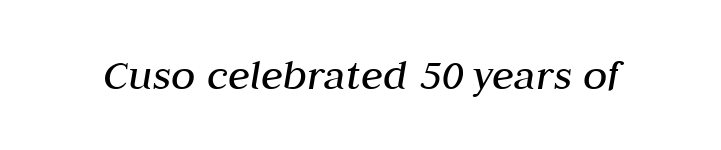
{"italic": "yes", "lean": "right", "slant_degrees": 10, "bold": "no", "weight": "regular", "width": "normal", "stroke_contrast": "medium", "x_height": "medium", "monospaced": "no", "underline": "no", "letter_spacing": "normal", "letter_spacing_em": 0.0, "glyph_px": 45}
